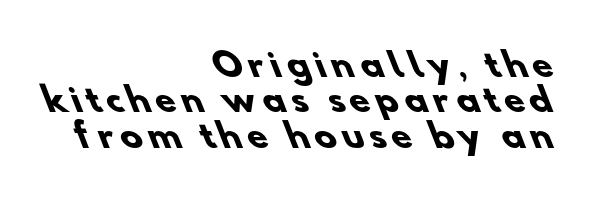
The image shows 33 px heavy sans-serif type; set right-aligned, tight line spacing (1.07x), not underlined; low stroke contrast and a small x-height.
